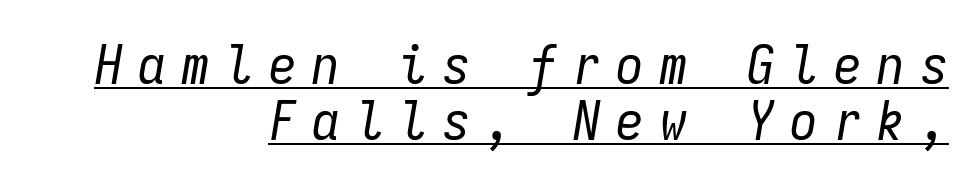
Q: Is the text bold? A: No.
Q: Is the text italic (slanted)? A: Yes, it leans right by about 9 degrees.
Q: Is the text underlined? A: Yes.
Q: How is the paragraph aligned? A: Right-aligned.
Q: Is the spacing between letters normal or unusually wide? A: Unusually wide.
Q: Is the spacing between lines tight, normal or loose? A: Tight.
Q: Width (condensed, normal, or wide)? A: Condensed.
Q: Stroke contrast? A: Low.
Q: x-height? A: Medium.
Q: Monospaced? A: Yes.
